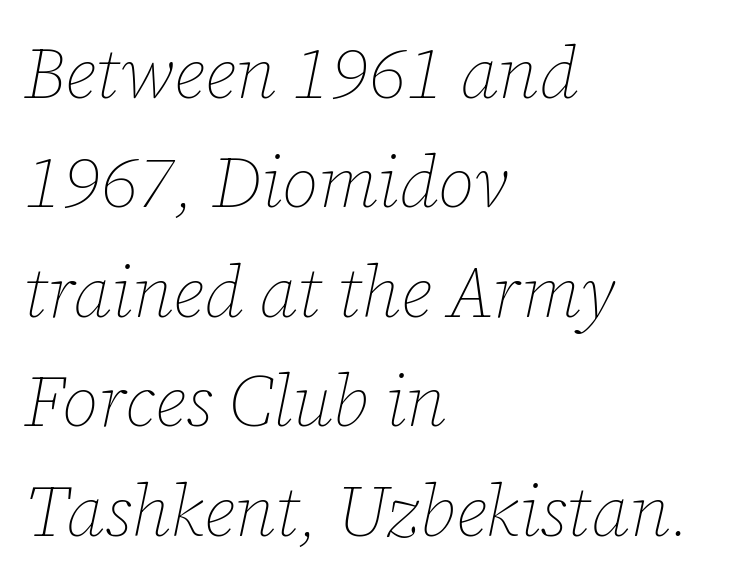
Ink coverage per letter is moderate at most. Baseline-to-baseline distance is the conventional proportion of letter height. The words here are not underlined. The type is set solid horizontally, with unmodified tracking.
